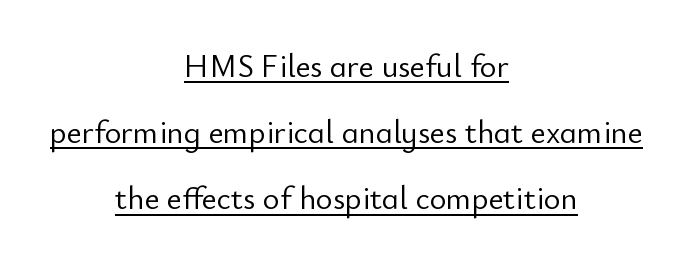
The image shows 32 px light sans-serif type, upright; set centered, loose line spacing (2.07x), normal letter spacing, underlined; low stroke contrast and a small x-height.
